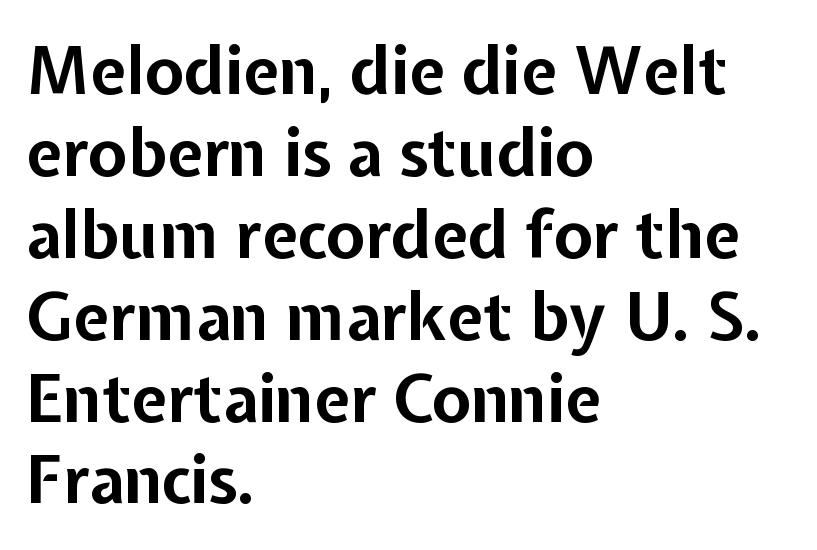
{"serif": "no", "italic": "no", "bold": "yes", "weight": "bold", "width": "normal", "stroke_contrast": "low", "x_height": "medium", "monospaced": "no", "underline": "no", "align": "left", "line_spacing": "normal", "line_spacing_ratio": 1.26, "letter_spacing": "normal", "letter_spacing_em": 0.0, "glyph_px": 65}
